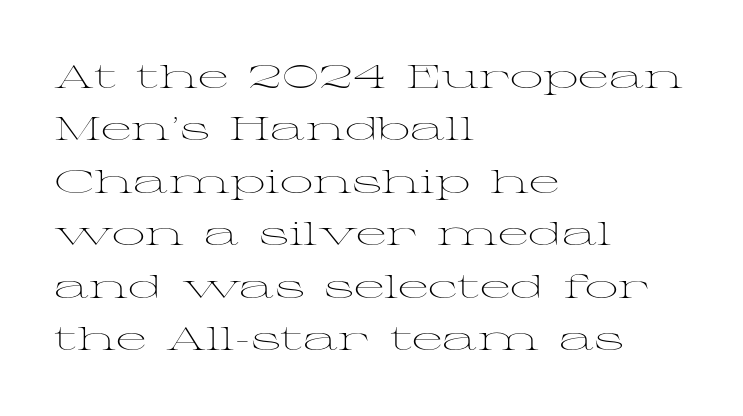
The image shows 33 px light, wide serif type, upright; set left-aligned, normal line spacing (1.59x), normal letter spacing, not underlined; medium stroke contrast and a medium x-height.
